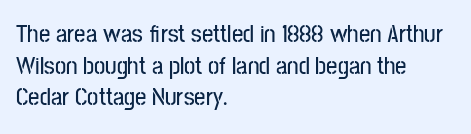
{"italic": "no", "underline": "no", "align": "left", "line_spacing": "normal", "line_spacing_ratio": 1.27, "letter_spacing": "normal", "letter_spacing_em": 0.0, "glyph_px": 25}
